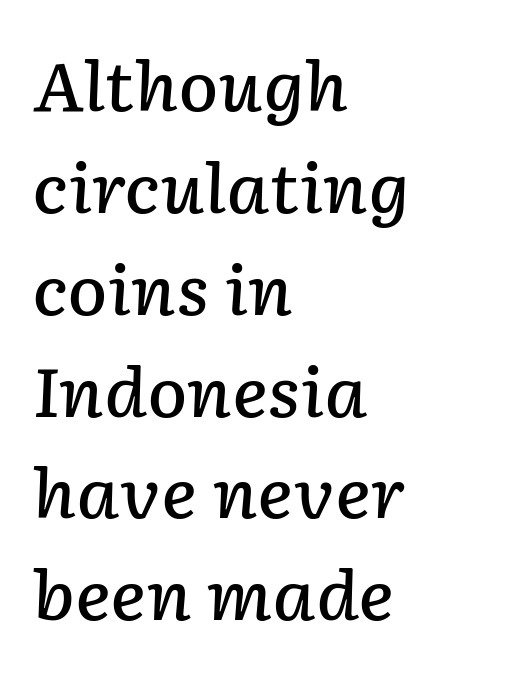
Q: Is the text bold? A: Semi-bold.
Q: Is the text italic (slanted)? A: Yes, it leans right by about 2 degrees.
Q: Is the text underlined? A: No.
Q: How is the paragraph aligned? A: Left-aligned.
Q: Is the spacing between letters normal or unusually wide? A: Normal.
Q: Is the spacing between lines tight, normal or loose? A: Normal.
Q: Width (condensed, normal, or wide)? A: Normal.
Q: Stroke contrast? A: Low.
Q: x-height? A: Medium.
Q: Monospaced? A: No.
